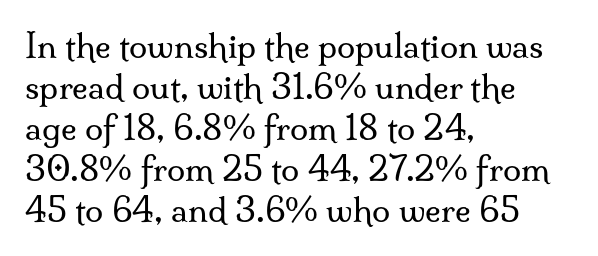
{"serif": "yes", "italic": "no", "bold": "no", "weight": "regular", "width": "normal", "stroke_contrast": "medium", "x_height": "small", "monospaced": "no", "underline": "no", "align": "left", "line_spacing_ratio": 1.24, "letter_spacing": "normal", "letter_spacing_em": 0.0, "glyph_px": 33}
